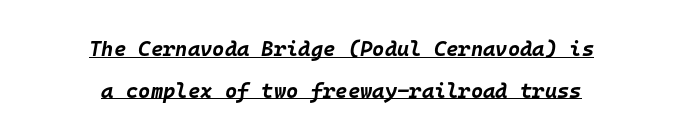
The image shows 21 px bold type, italic (leaning right); set centered, loose line spacing (1.98x), normal letter spacing, underlined.
